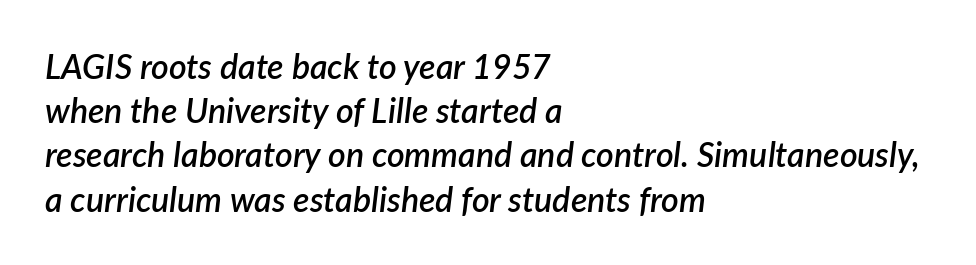
A somewhat darkened texture: the type is semibold rather than bold. Plain, unruled lines of type. Between one letter and the next there's only the usual sliver of space. Each line starts at the same left margin while the right side varies. Whoever set this chose a conventional vertical rhythm.
